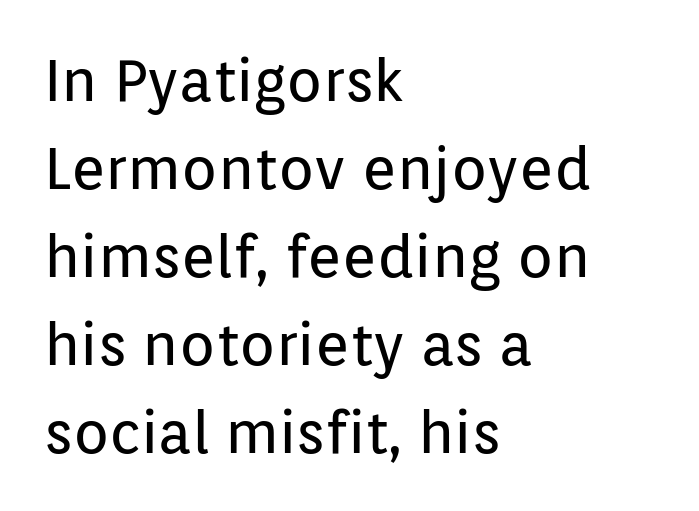
The image shows 59 px regular-weight sans-serif type, upright; set left-aligned, normal line spacing (1.49x), normal letter spacing, not underlined; low stroke contrast and a medium x-height.
